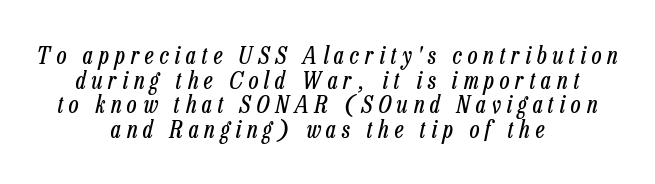
Q: Is the text bold? A: No.
Q: Is the text italic (slanted)? A: Yes, it leans right by about 13 degrees.
Q: Is the text underlined? A: No.
Q: How is the paragraph aligned? A: Centered.
Q: Is the spacing between letters normal or unusually wide? A: Unusually wide.
Q: Is the spacing between lines tight, normal or loose? A: Tight.
